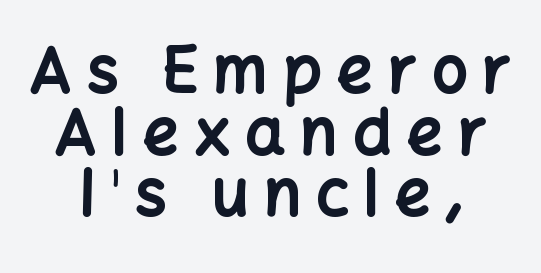
The image shows 63 px bold sans-serif type, upright; set centered, tight line spacing (0.98x), unusually wide letter spacing (+0.24 em), not underlined; low stroke contrast and a medium x-height.
